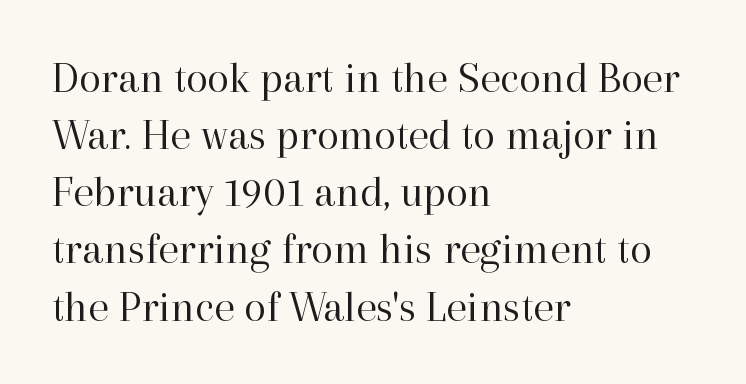
{"serif": "yes", "italic": "no", "bold": "no", "weight": "regular", "width": "normal", "stroke_contrast": "high", "x_height": "medium", "monospaced": "no", "underline": "no", "align": "left", "line_spacing": "normal", "line_spacing_ratio": 1.27, "letter_spacing": "normal", "letter_spacing_em": 0.0, "glyph_px": 45}
